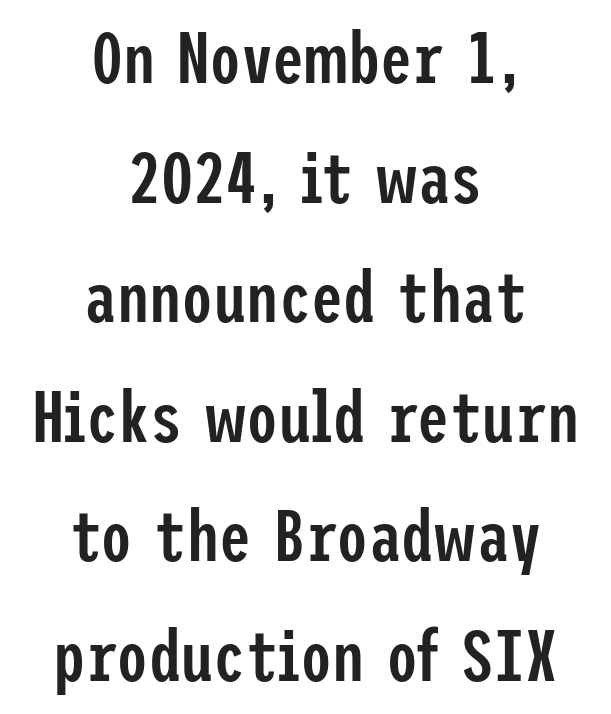
Honestly, the row spacing looks completely unremarkable. Nope, no serifs anywhere on these letters. No italicization has been applied; the sample stays upright. Each row of text sits above clean, open space.
